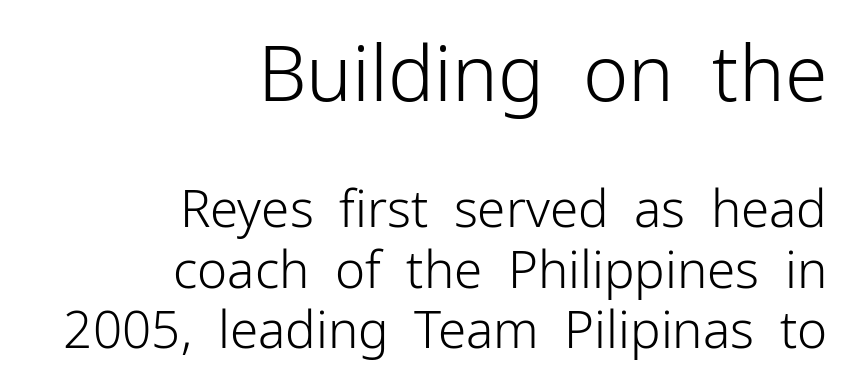
The image shows 77 px light sans-serif type, upright; set right-aligned, line spacing 1.18x, normal letter spacing, not underlined; the first (top) block is 1.51x larger; low stroke contrast and a medium x-height.
